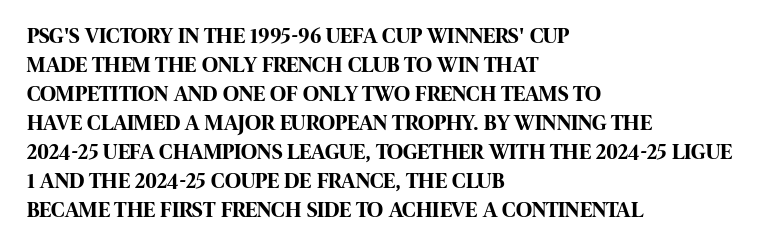
The image shows 22 px bold type, upright; set left-aligned, normal line spacing (1.32x), normal letter spacing, not underlined.
